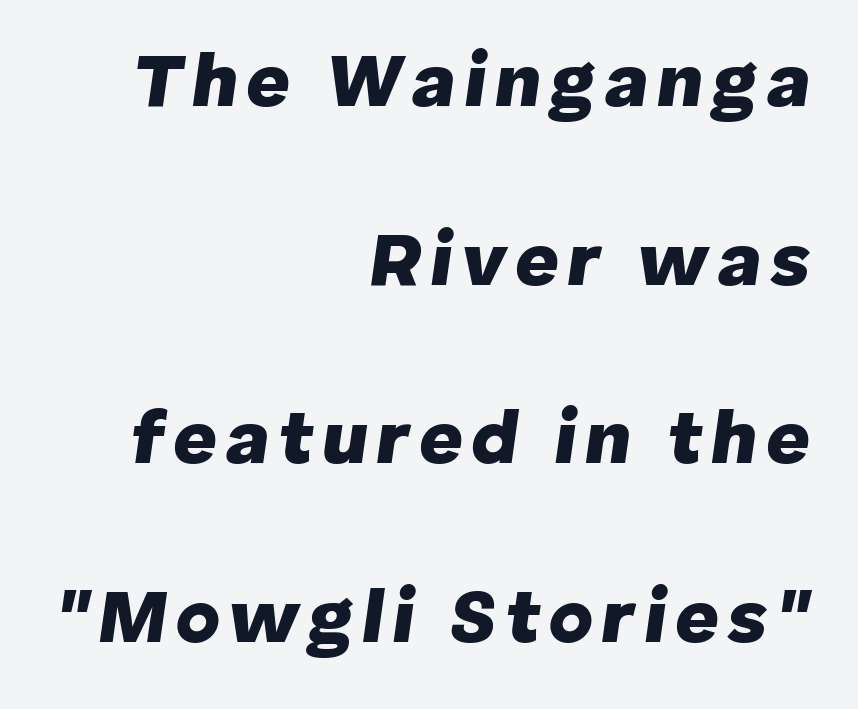
Q: Is the text bold? A: Yes.
Q: Is the text italic (slanted)? A: Yes, it leans right by about 8 degrees.
Q: Is the text underlined? A: No.
Q: How is the paragraph aligned? A: Right-aligned.
Q: Is the spacing between lines tight, normal or loose? A: Loose.
Q: Width (condensed, normal, or wide)? A: Normal.
Q: Stroke contrast? A: Low.
Q: x-height? A: Medium.
Q: Monospaced? A: No.
